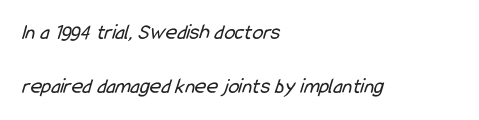
Q: Is the text bold? A: No.
Q: Is the text underlined? A: No.
Q: How is the paragraph aligned? A: Left-aligned.
Q: Is the spacing between letters normal or unusually wide? A: Normal.
Q: Is the spacing between lines tight, normal or loose? A: Loose.
